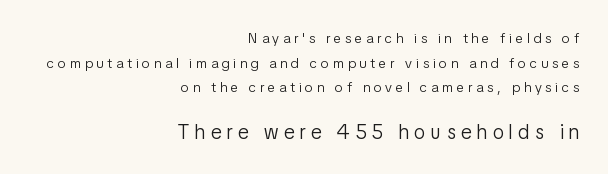
The image shows 20 px text type, upright; set right-aligned, line spacing 1.76x, unusually wide letter spacing (+0.28 em), not underlined; the second (bottom) block is 1.43x larger.
